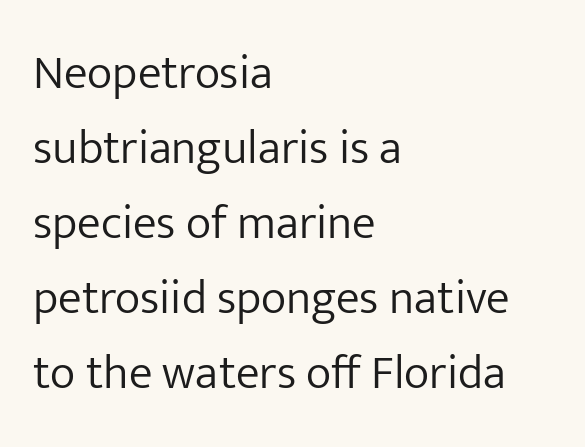
Q: Is the text bold? A: No.
Q: Is the text italic (slanted)? A: No, it is upright.
Q: Is the typeface a serif or a sans-serif typeface? A: Sans-serif.
Q: Is the text underlined? A: No.
Q: How is the paragraph aligned? A: Left-aligned.
Q: Is the spacing between letters normal or unusually wide? A: Normal.
Q: Is the spacing between lines tight, normal or loose? A: Normal.
Q: Width (condensed, normal, or wide)? A: Normal.
Q: Stroke contrast? A: Low.
Q: x-height? A: Medium.
Q: Monospaced? A: No.
